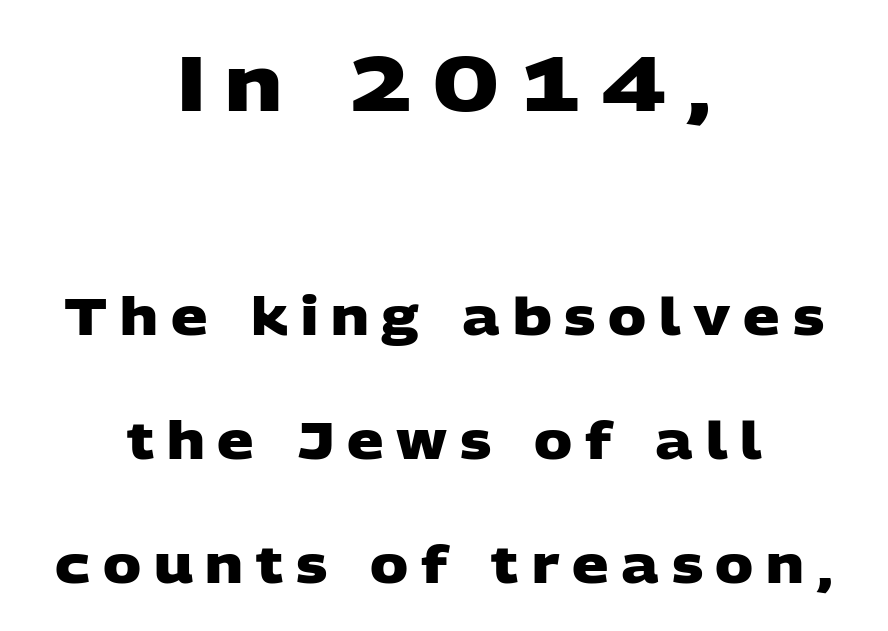
The image shows 77 px heavy, wide sans-serif type; set centered, loose line spacing (2.43x), unusually wide letter spacing (+0.25 em), not underlined; the first (top) block is 1.51x larger; low stroke contrast and a large x-height.
